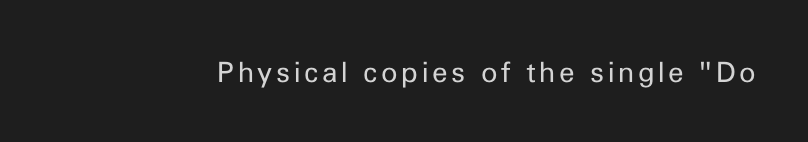
{"serif": "no", "italic": "no", "bold": "no", "weight": "regular", "width": "normal", "stroke_contrast": "low", "x_height": "medium", "monospaced": "no", "underline": "no", "glyph_px": 28}
